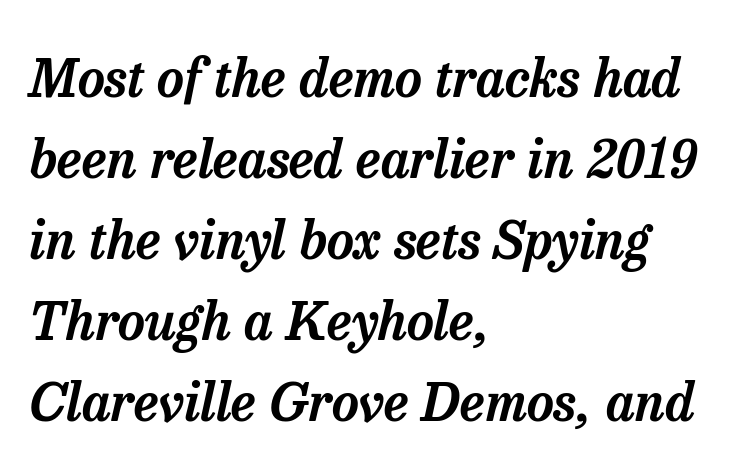
The image shows 53 px serif type, italic (leaning right); set left-aligned, normal line spacing (1.53x), normal letter spacing, not underlined; low stroke contrast and a medium x-height.
